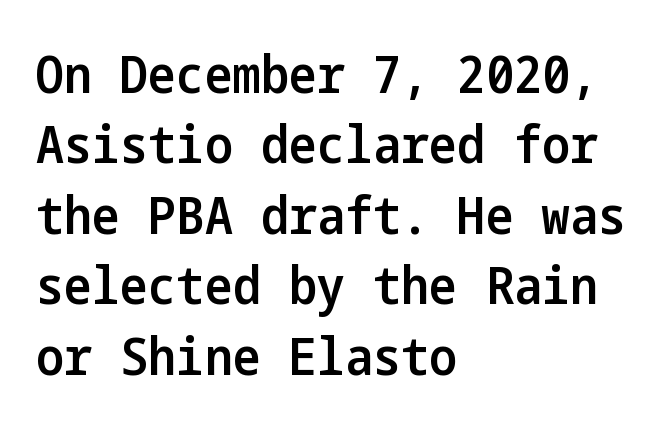
Type without underlining. Set as a demibold, roughly 600 on the weight scale. Horizontal bands of white between lines are of average thickness. You could call the tracking neutral — neither tight nor loose.
